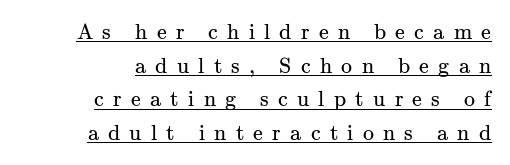
Q: Is the text bold? A: No.
Q: Is the text italic (slanted)? A: No, it is upright.
Q: Is the text underlined? A: Yes.
Q: How is the paragraph aligned? A: Right-aligned.
Q: Is the spacing between letters normal or unusually wide? A: Unusually wide.
Q: Is the spacing between lines tight, normal or loose? A: Normal.
